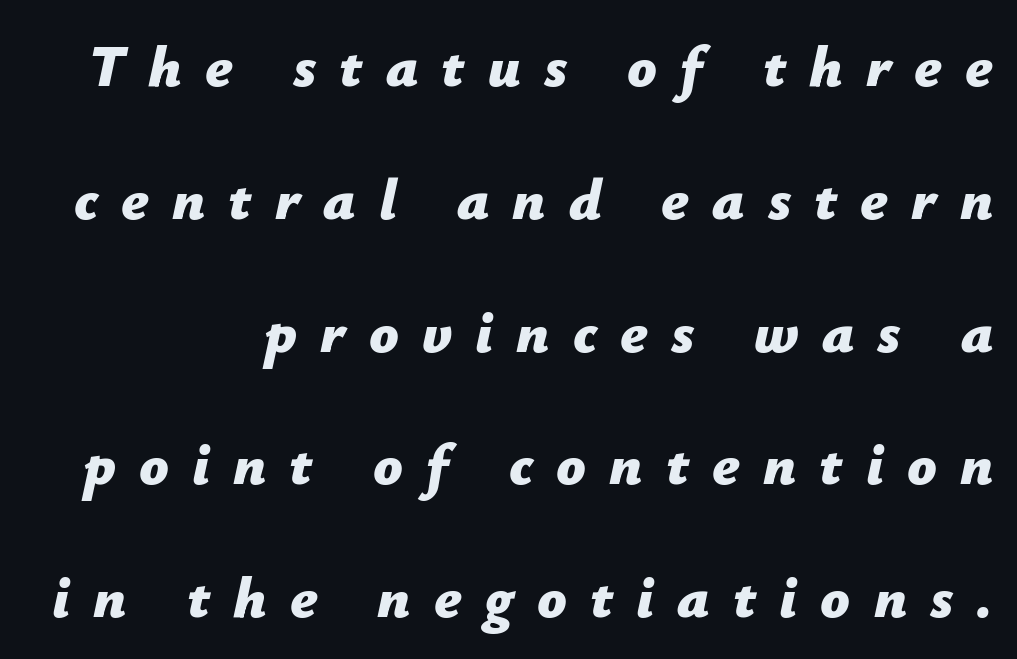
Stroke thickness is high; the sample reads as a true bold. These lines are rendered in a variable-pitch font. The horizontal fit of the characters is loose and conspicuously gappy. Vertically, the passage feels expansive, rows floating well apart. Italic? Definitely — the glyphs are oblique. A clean baseline with only descenders dipping below it.
